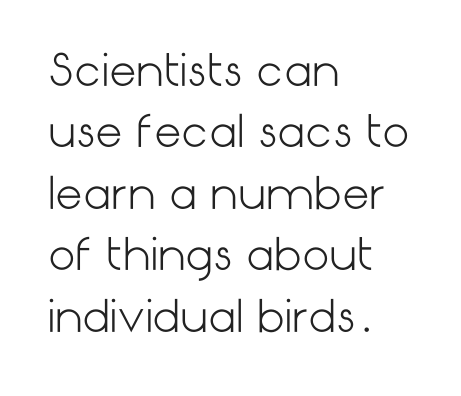
Q: Is the text bold? A: No.
Q: Is the text italic (slanted)? A: No, it is upright.
Q: Is the typeface a serif or a sans-serif typeface? A: Sans-serif.
Q: Is the text underlined? A: No.
Q: How is the paragraph aligned? A: Left-aligned.
Q: Is the spacing between letters normal or unusually wide? A: Normal.
Q: Is the spacing between lines tight, normal or loose? A: Normal.
Q: Width (condensed, normal, or wide)? A: Normal.
Q: Stroke contrast? A: Low.
Q: x-height? A: Medium.
